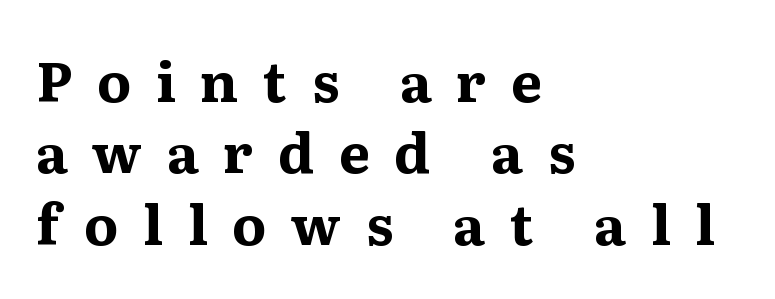
The image shows 55 px bold serif type, upright; set left-aligned, normal line spacing (1.3x), unusually wide letter spacing (+0.45 em), not underlined; medium stroke contrast and a medium x-height.
